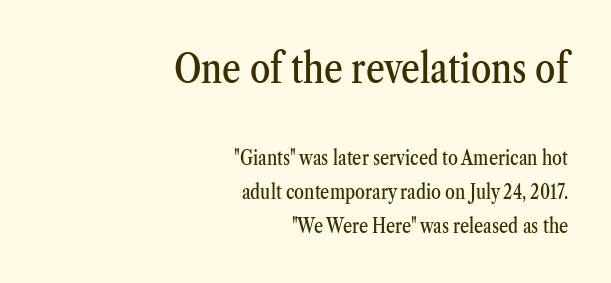
Q: Is the text italic (slanted)? A: No, it is upright.
Q: Is the typeface a serif or a sans-serif typeface? A: Serif.
Q: Is the text underlined? A: No.
Q: How is the paragraph aligned? A: Right-aligned.
Q: Is the spacing between letters normal or unusually wide? A: Normal.
Q: Is the spacing between lines tight, normal or loose? A: Normal.
Q: Which block of text is set in a larger size, the first (top) or the second (bottom)? A: The first (top) one.
Q: Width (condensed, normal, or wide)? A: Condensed.
Q: Stroke contrast? A: Medium.
Q: x-height? A: Medium.
Q: Monospaced? A: No.
